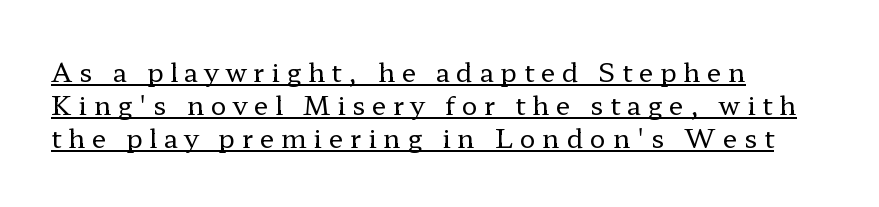
Q: Is the text bold? A: No.
Q: Is the text italic (slanted)? A: No, it is upright.
Q: Is the text underlined? A: Yes.
Q: How is the paragraph aligned? A: Left-aligned.
Q: Is the spacing between letters normal or unusually wide? A: Unusually wide.
Q: Is the spacing between lines tight, normal or loose? A: Normal.
